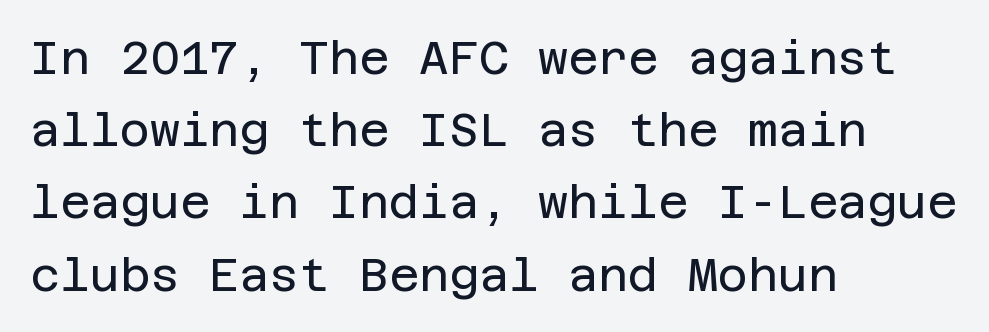
{"serif": "no", "italic": "no", "bold": "no", "weight": "regular", "width": "normal", "stroke_contrast": "low", "x_height": "large", "underline": "no", "align": "left", "line_spacing": "normal", "line_spacing_ratio": 1.57, "letter_spacing": "normal", "letter_spacing_em": 0.0, "glyph_px": 46}
